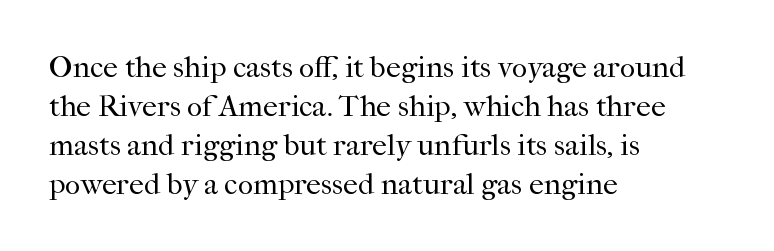
Small tapered or slab feet sit at the stroke ends, so this counts as serif. Successive baselines arrive at the customary interval. The baseline area is clear. When letters stand straight like this, we call the style roman or upright. Students, note that the glyphs here touch the page at normal intervals. Nothing heavy about these letters — not bold at all.
